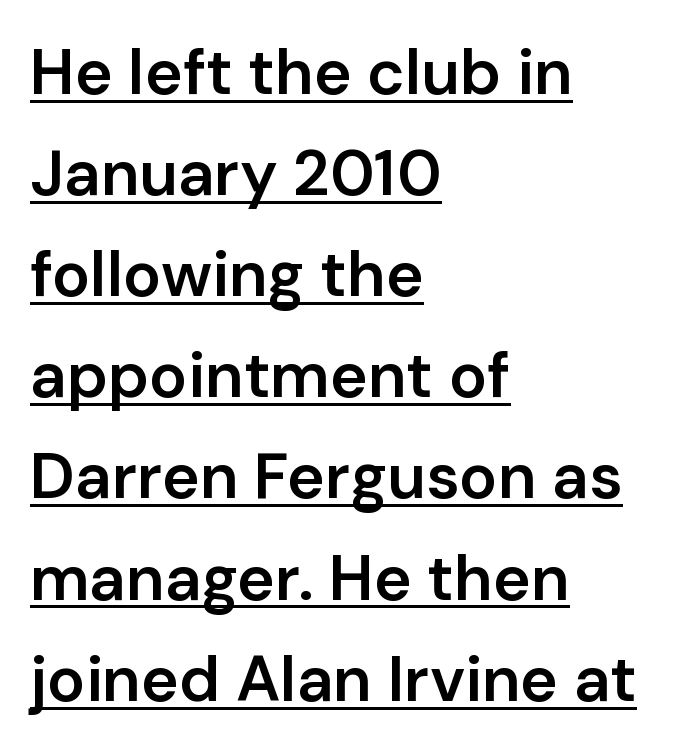
Each letter keeps its own natural width here, so spacing adapts to shape. If you drew a ruler down the left edge, every line would touch it. No italicization has been applied; the sample stays upright. The designer went with a sans here, leaving each stem footless. In terms of leading, this rendering sits right in the middle.
